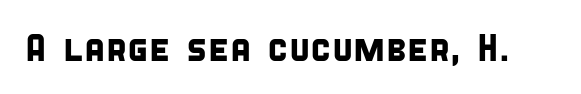
Observe the ordinary spacing: letters are neighbours, not strangers. Lines of text with bare space underneath. Type style note: lacks serifs. Each letter keeps its own natural width here, so spacing adapts to shape.
